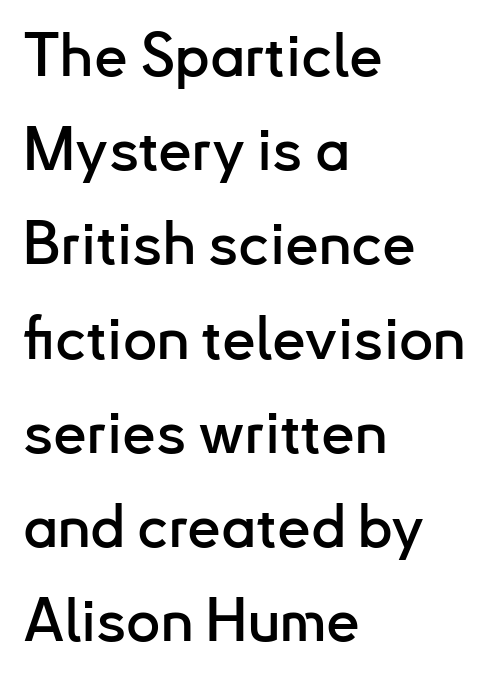
The image shows 60 px sans-serif type, upright; set left-aligned, normal line spacing (1.57x), normal letter spacing, not underlined; low stroke contrast and a small x-height.
